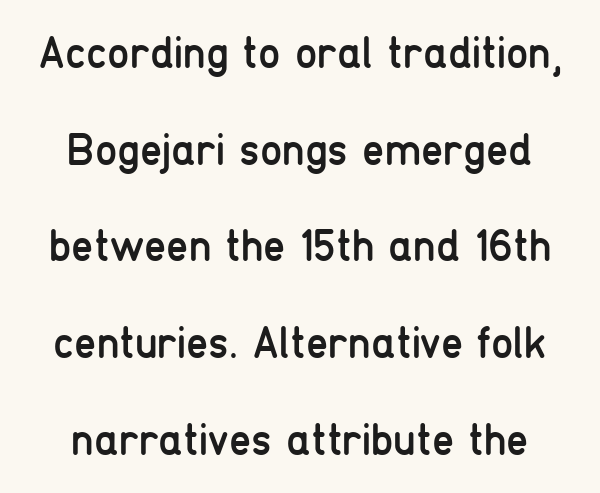
{"serif": "no", "italic": "no", "bold": "no", "weight": "regular", "width": "condensed", "stroke_contrast": "low", "x_height": "medium", "monospaced": "no", "underline": "no", "align": "center", "line_spacing": "loose", "line_spacing_ratio": 2.15, "letter_spacing": "normal", "letter_spacing_em": 0.0, "glyph_px": 45}
